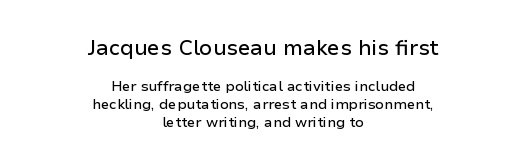
Nothing unusual about the tracking: characters are spaced as the font intends. It's the straight-up-and-down kind of type. Does the leading feel generous? No, just average. The setting favours the middle, as headings and verse often do.
